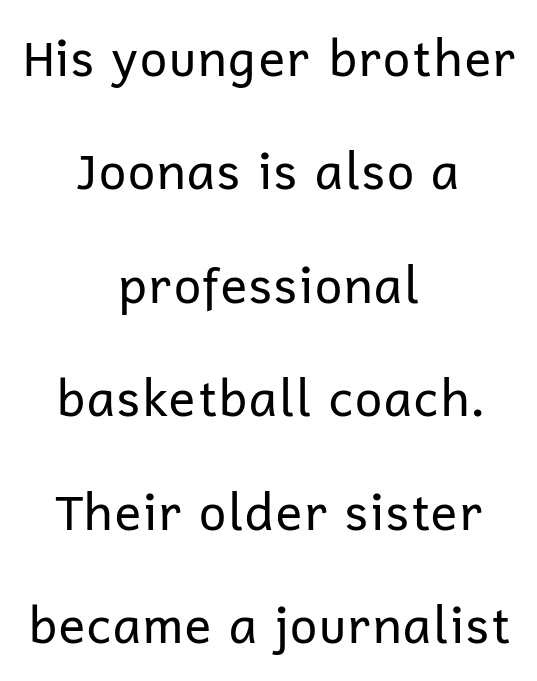
Q: Is the text bold? A: No.
Q: Is the text italic (slanted)? A: No, it is upright.
Q: Is the typeface a serif or a sans-serif typeface? A: Sans-serif.
Q: Is the text underlined? A: No.
Q: How is the paragraph aligned? A: Centered.
Q: Is the spacing between letters normal or unusually wide? A: Normal.
Q: Is the spacing between lines tight, normal or loose? A: Loose.
Q: Width (condensed, normal, or wide)? A: Normal.
Q: Stroke contrast? A: Low.
Q: x-height? A: Medium.
Q: Monospaced? A: No.
